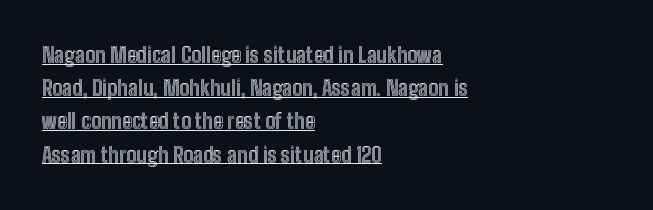
{"italic": "no", "underline": "yes", "align": "left", "line_spacing": "normal", "line_spacing_ratio": 1.58, "letter_spacing": "normal", "letter_spacing_em": 0.0, "glyph_px": 21}
